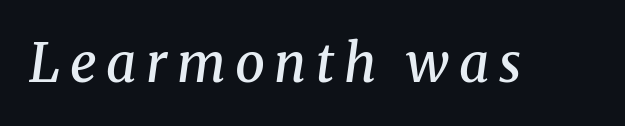
The strokes are fattened partway — semibold, not bold. Think of a printed novel: that variable character pitch is what you see here. This rendering features lettering with no underline. The typography opts for an oblique posture over an upright one.
